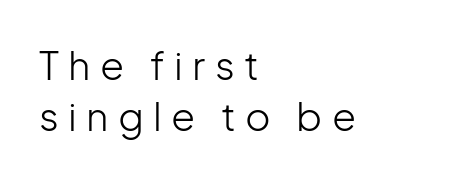
Classification — sans serif. Check under the words: just untouched page. Horizontal alignment here is leftward, the default for most running prose. Note the varied advance widths — an 'i' is clearly narrower than an 'm'.
